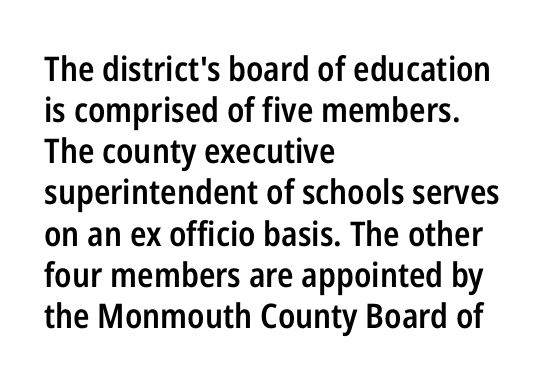
The image shows 34 px semibold, condensed sans-serif type, upright; set left-aligned, line spacing 1.21x, normal letter spacing, not underlined; low stroke contrast and a medium x-height.
